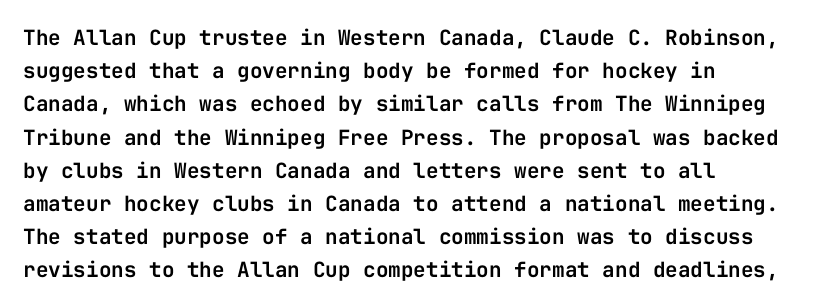
The image shows 21 px text type, upright; set left-aligned, normal line spacing (1.58x), normal letter spacing, not underlined.
